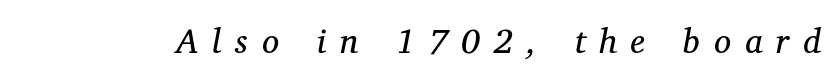
Q: Is the text bold? A: No.
Q: Is the text italic (slanted)? A: Yes, it leans right by about 11 degrees.
Q: Is the typeface a serif or a sans-serif typeface? A: Serif.
Q: Is the text underlined? A: No.
Q: Is the spacing between letters normal or unusually wide? A: Unusually wide.
Q: Width (condensed, normal, or wide)? A: Normal.
Q: Stroke contrast? A: Medium.
Q: x-height? A: Medium.
Q: Monospaced? A: No.
